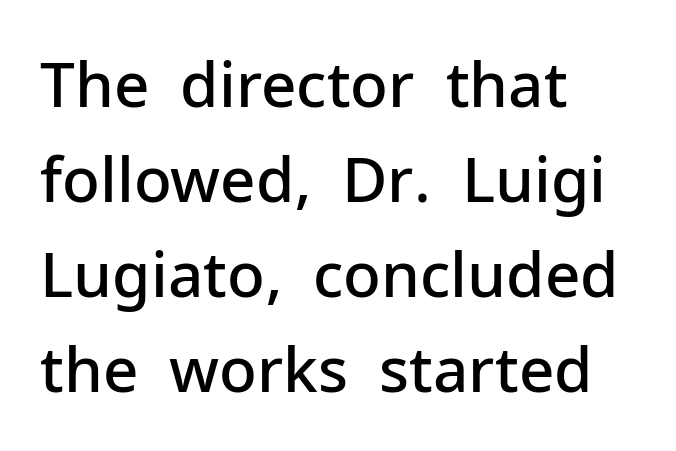
Q: Is the text bold? A: Semi-bold.
Q: Is the text italic (slanted)? A: No, it is upright.
Q: Is the typeface a serif or a sans-serif typeface? A: Sans-serif.
Q: Is the text underlined? A: No.
Q: How is the paragraph aligned? A: Left-aligned.
Q: Is the spacing between letters normal or unusually wide? A: Normal.
Q: Is the spacing between lines tight, normal or loose? A: Normal.
Q: Width (condensed, normal, or wide)? A: Normal.
Q: Stroke contrast? A: Low.
Q: x-height? A: Medium.
Q: Monospaced? A: No.
